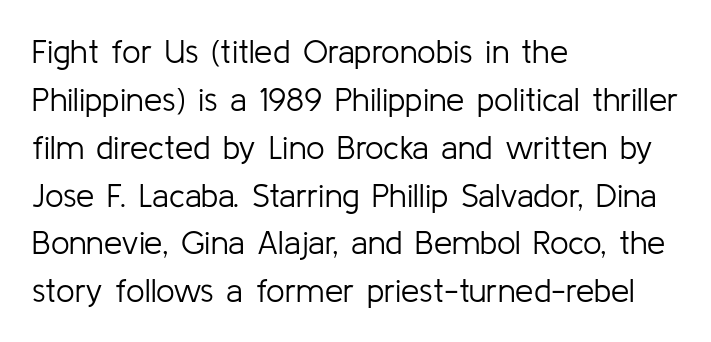
You can tell it's not italic because the verticals are truly vertical. Weight class: somewhere from thin through regular. The paragraph shown leans on its left margin. Font category for this specimen: sans-serif. A normal amount of white space separates one row of letters from the next.
